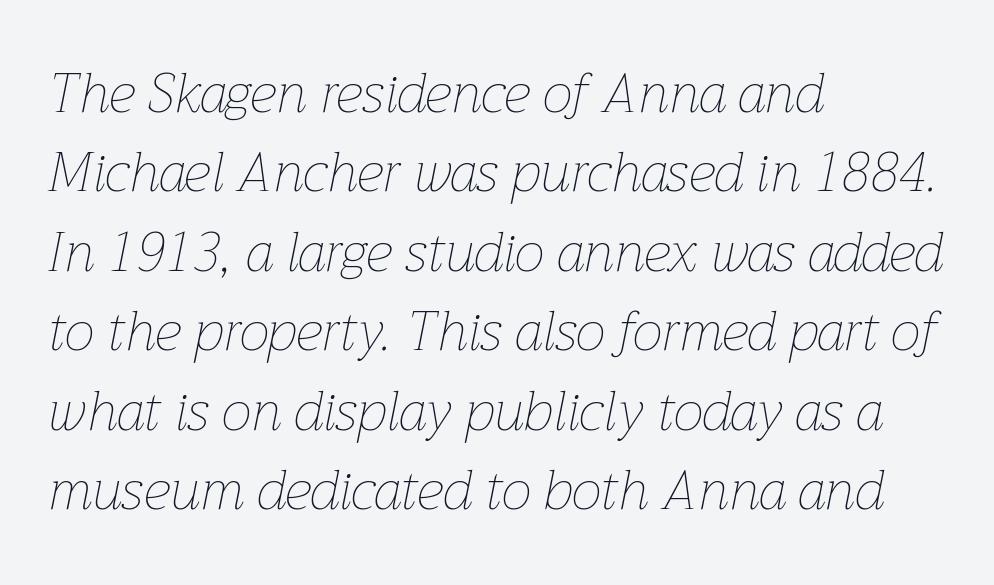
Q: Is the text bold? A: No.
Q: Is the text italic (slanted)? A: Yes, it leans right by about 12 degrees.
Q: Is the text underlined? A: No.
Q: How is the paragraph aligned? A: Left-aligned.
Q: Is the spacing between letters normal or unusually wide? A: Normal.
Q: Is the spacing between lines tight, normal or loose? A: Normal.
Q: Width (condensed, normal, or wide)? A: Normal.
Q: Stroke contrast? A: Low.
Q: x-height? A: Medium.
Q: Monospaced? A: No.
